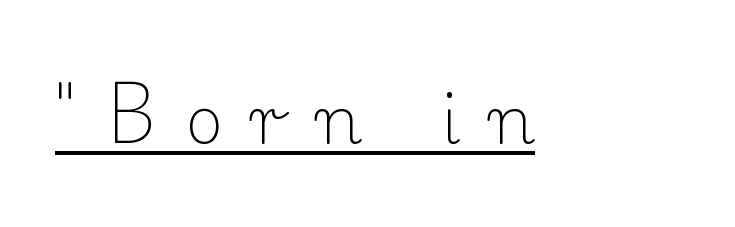
Q: Is the text bold? A: No.
Q: Is the text italic (slanted)? A: No, it is upright.
Q: Is the typeface a serif or a sans-serif typeface? A: Serif.
Q: Is the text underlined? A: Yes.
Q: Is the spacing between letters normal or unusually wide? A: Unusually wide.
Q: Width (condensed, normal, or wide)? A: Normal.
Q: Stroke contrast? A: Low.
Q: x-height? A: Small.
Q: Monospaced? A: No.
